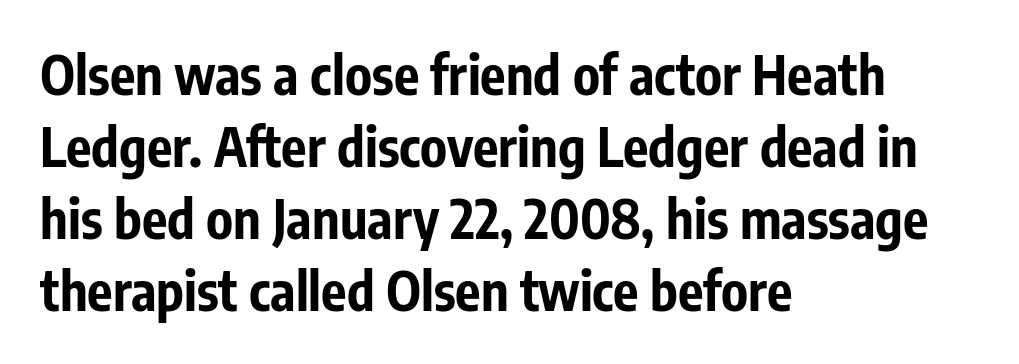
Q: Is the text bold? A: Yes.
Q: Is the text italic (slanted)? A: No, it is upright.
Q: Is the typeface a serif or a sans-serif typeface? A: Sans-serif.
Q: Is the text underlined? A: No.
Q: How is the paragraph aligned? A: Left-aligned.
Q: Is the spacing between letters normal or unusually wide? A: Normal.
Q: Is the spacing between lines tight, normal or loose? A: Normal.
Q: Width (condensed, normal, or wide)? A: Condensed.
Q: Stroke contrast? A: Low.
Q: x-height? A: Medium.
Q: Monospaced? A: No.
